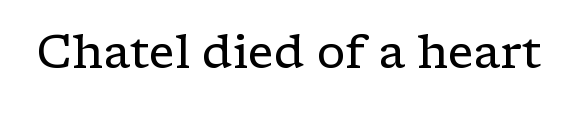
No chunkiness to these letters — they're not bold. Does the lettering tilt? It doesn't — this is upright. Look at the tracking — it's just the regular setting, nothing added. Typographically, this falls in the serif category. Looks like regular typesetting: each glyph gets only the width it needs.
